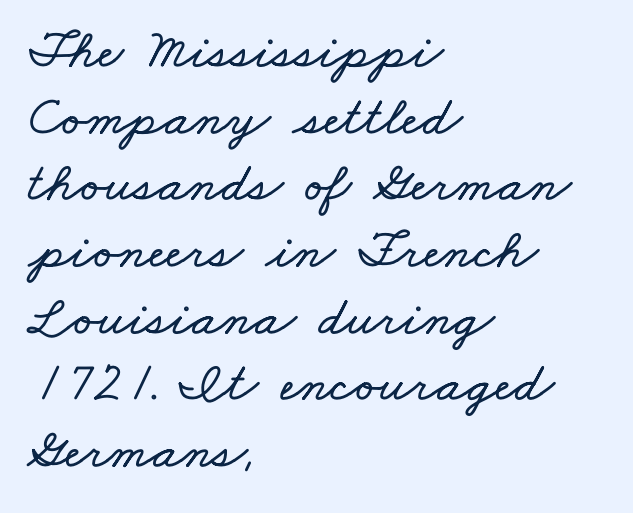
{"width": "wide", "stroke_contrast": "low", "x_height": "small", "monospaced": "no", "underline": "no", "align": "left", "line_spacing_ratio": 1.19, "letter_spacing": "normal", "letter_spacing_em": 0.0, "glyph_px": 56}
